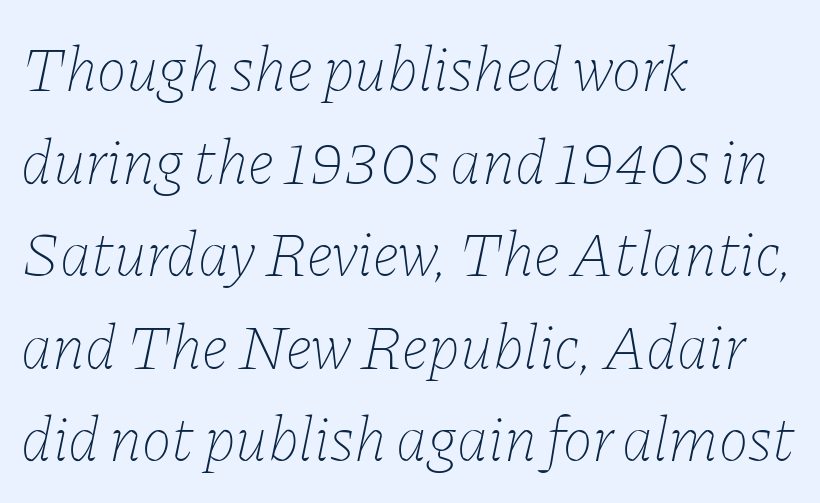
{"italic": "yes", "lean": "right", "slant_degrees": 11, "bold": "no", "weight": "thin", "width": "normal", "stroke_contrast": "low", "x_height": "medium", "monospaced": "no", "underline": "no", "align": "left", "line_spacing": "normal", "line_spacing_ratio": 1.47, "letter_spacing": "normal", "letter_spacing_em": 0.0, "glyph_px": 63}
